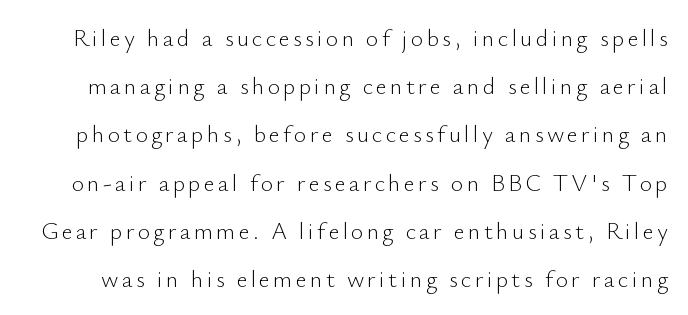
Q: Is the text bold? A: No.
Q: Is the text italic (slanted)? A: No, it is upright.
Q: Is the text underlined? A: No.
Q: Is the spacing between lines tight, normal or loose? A: Loose.
